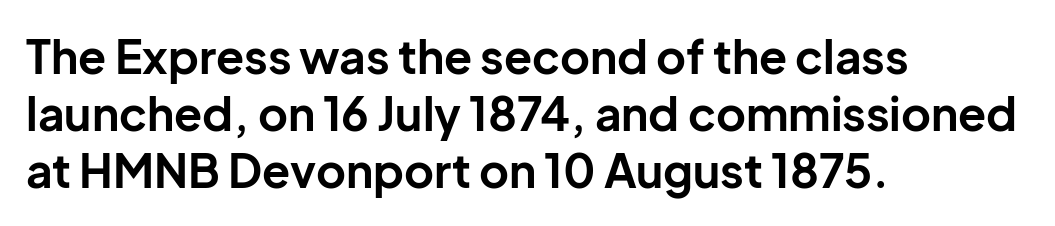
The image shows 46 px bold sans-serif type, upright; set left-aligned, line spacing 1.24x, normal letter spacing, not underlined; low stroke contrast and a medium x-height.
